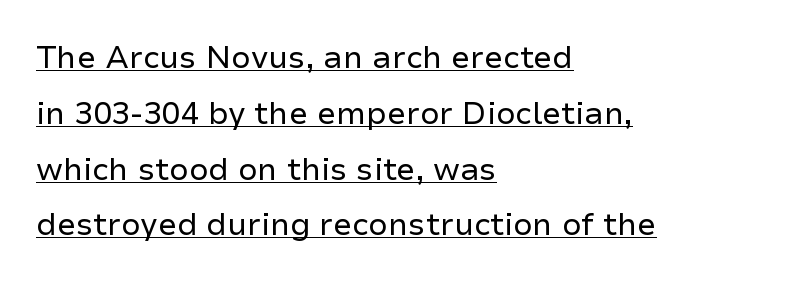
The image shows 31 px regular-weight sans-serif type, upright; set left-aligned, line spacing 1.8x, normal letter spacing, underlined; low stroke contrast and a medium x-height.
